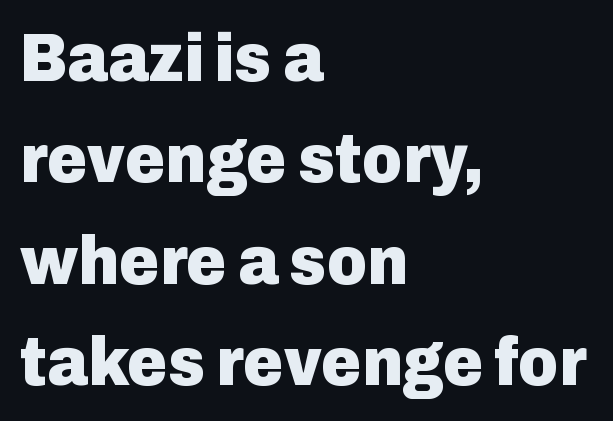
Compared with a centered layout, this one pins lines to the left instead. Letters rest on an invisible, unmarked baseline. The lines sit at an ordinary, default distance from one another. Emphasis by weight is at full strength: bold. Stroke terminals: plain, sans-serif.
